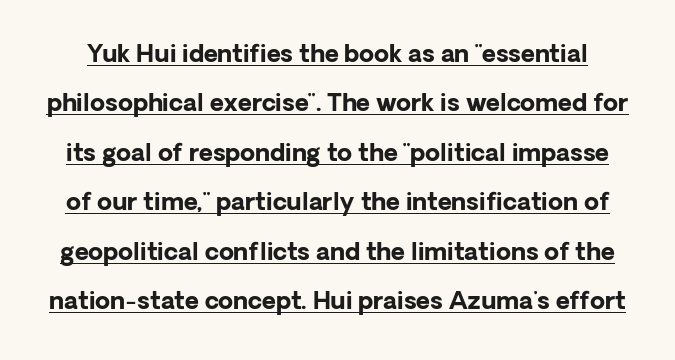
{"italic": "no", "bold": "yes", "underline": "yes", "line_spacing": "loose", "line_spacing_ratio": 2.06, "letter_spacing": "normal", "letter_spacing_em": 0.0, "glyph_px": 24}
